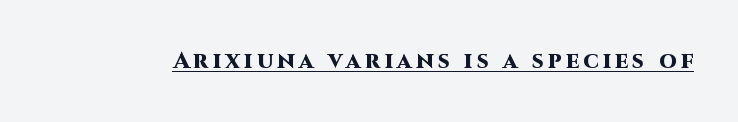
Q: Is the text bold? A: Yes.
Q: Is the text italic (slanted)? A: No, it is upright.
Q: Is the text underlined? A: Yes.
